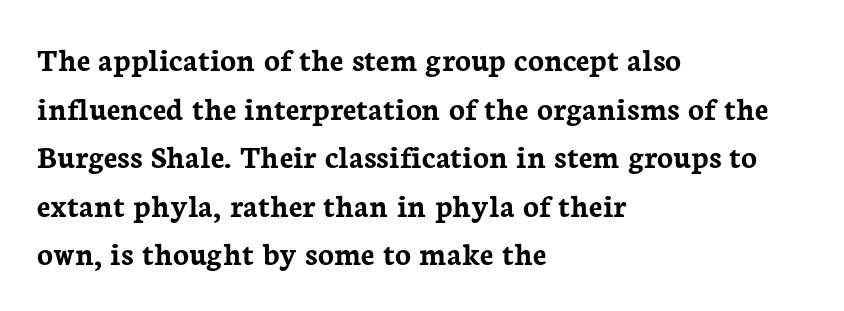
The image shows 33 px semibold serif type, upright; set left-aligned, normal line spacing (1.47x), normal letter spacing, not underlined; low stroke contrast and a medium x-height.
